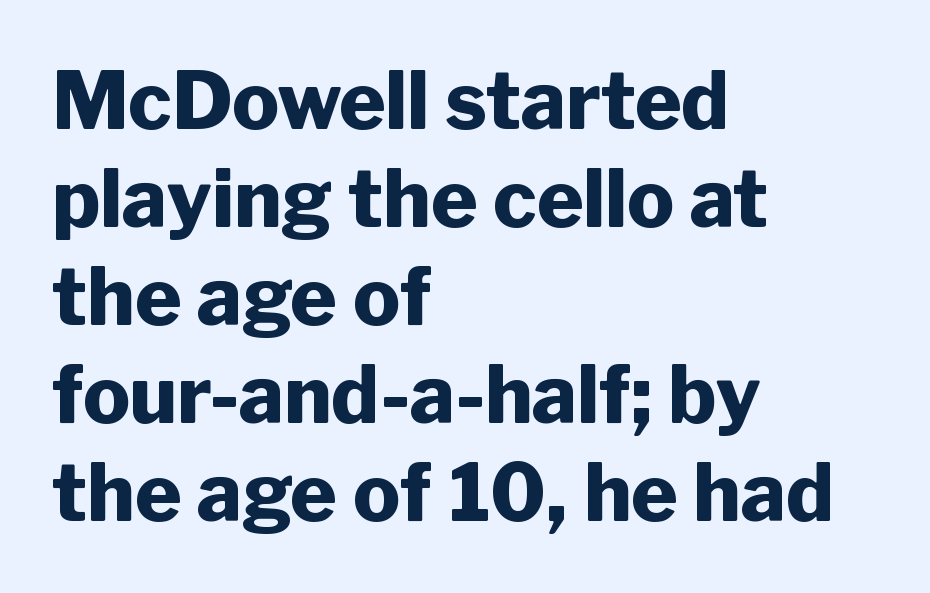
{"serif": "no", "italic": "no", "bold": "yes", "weight": "heavy", "width": "normal", "stroke_contrast": "low", "x_height": "medium", "monospaced": "no", "underline": "no", "align": "left", "line_spacing_ratio": 1.24, "letter_spacing": "normal", "letter_spacing_em": 0.0, "glyph_px": 79}
